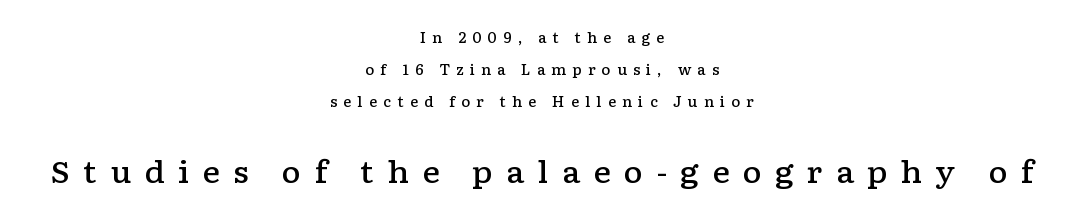
Q: Is the text bold? A: Semi-bold.
Q: Is the text italic (slanted)? A: No, it is upright.
Q: Is the typeface a serif or a sans-serif typeface? A: Serif.
Q: Is the text underlined? A: No.
Q: How is the paragraph aligned? A: Centered.
Q: Is the spacing between letters normal or unusually wide? A: Unusually wide.
Q: Is the spacing between lines tight, normal or loose? A: Loose.
Q: Which block of text is set in a larger size, the first (top) or the second (bottom)? A: The second (bottom) one.
Q: Width (condensed, normal, or wide)? A: Wide.
Q: Stroke contrast? A: Low.
Q: x-height? A: Medium.
Q: Monospaced? A: No.
